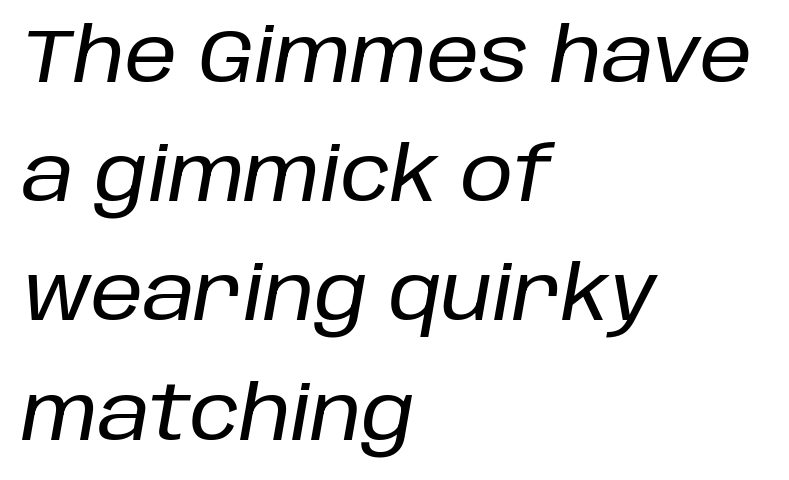
The image shows 75 px text type, italic (leaning right); set left-aligned, normal line spacing (1.59x), normal letter spacing, not underlined; low stroke contrast and a large x-height.
